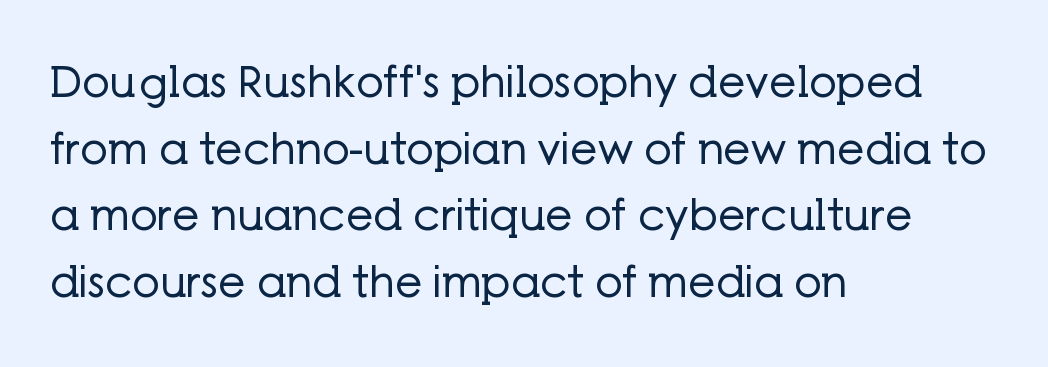
The image shows 43 px regular-weight sans-serif type, upright; set left-aligned, normal line spacing (1.55x), normal letter spacing, not underlined; low stroke contrast and a medium x-height.
